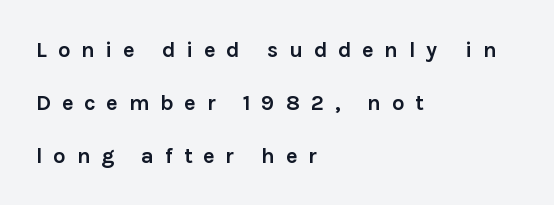
{"italic": "no", "bold": "yes", "underline": "no", "align": "left", "line_spacing": "loose", "line_spacing_ratio": 2.4, "letter_spacing": "wide", "letter_spacing_em": 0.49, "glyph_px": 22}
